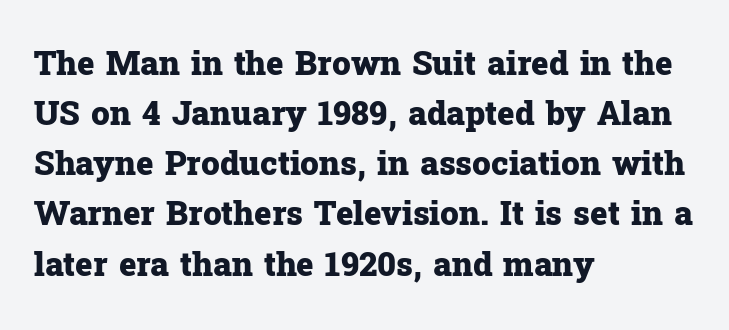
The image shows 33 px heavy serif type, upright; set left-aligned, normal line spacing (1.52x), normal letter spacing, not underlined; low stroke contrast and a medium x-height.
